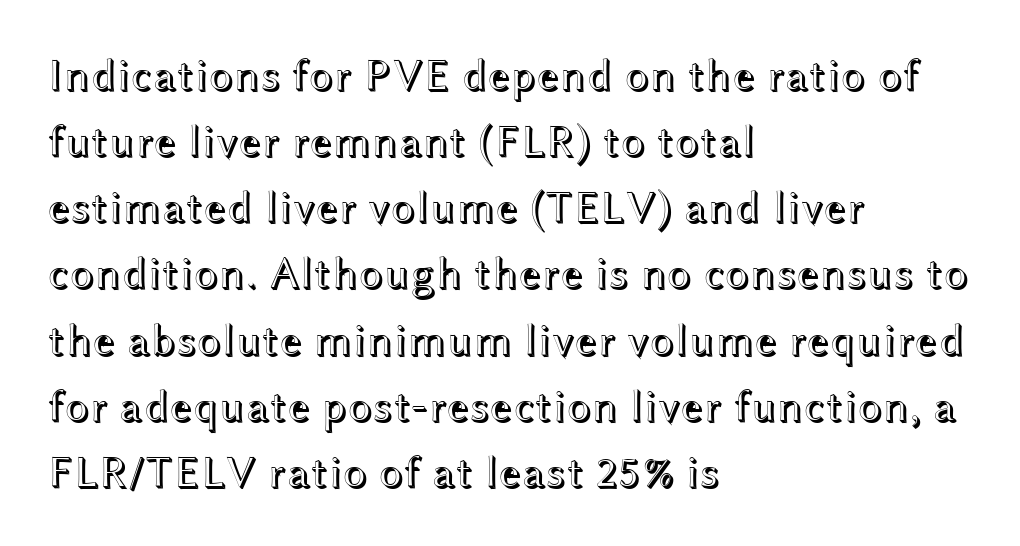
The image shows 45 px wide type, upright; set left-aligned, normal line spacing (1.47x), normal letter spacing, not underlined; a medium x-height.
